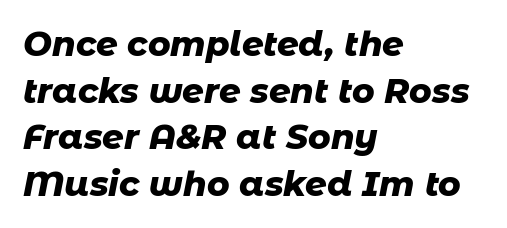
{"italic": "yes", "lean": "right", "slant_degrees": 11, "bold": "yes", "weight": "heavy", "width": "normal", "stroke_contrast": "low", "x_height": "medium", "monospaced": "no", "underline": "no", "align": "left", "line_spacing": "normal", "line_spacing_ratio": 1.37, "letter_spacing": "normal", "letter_spacing_em": 0.0, "glyph_px": 34}
